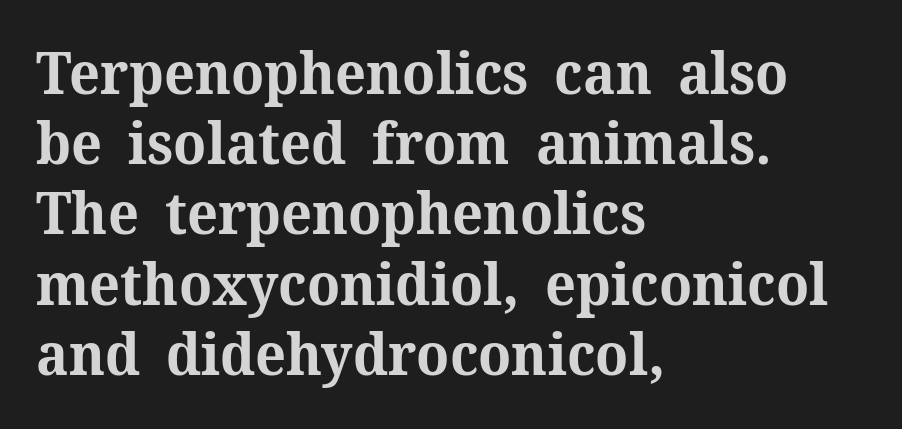
In CSS terms this would be text-align: left. Letterform terminals end in serifs throughout the passage. How heavy is the stroke? Heavy — this is a bold. Beneath every word, the page is bare. The face used here is proportionally spaced, like ordinary book or web type.
